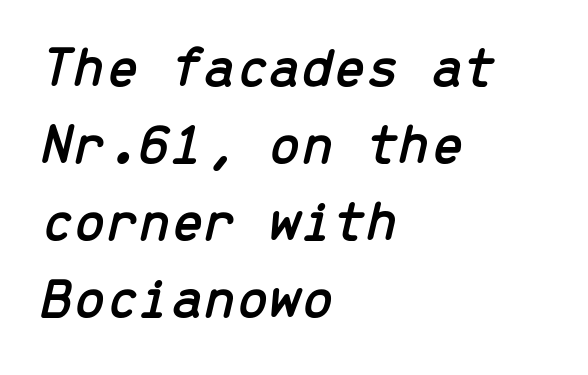
Descender tails drop into unmarked territory. One glance says typical: line gaps are just what's usual. Fixed-width glyphs throughout — classic coding-font behaviour. Words appear dense and cohesive because spacing is normal. The setting favours the left margin, as ordinary paragraphs usually do. These lines were composed using italics.
